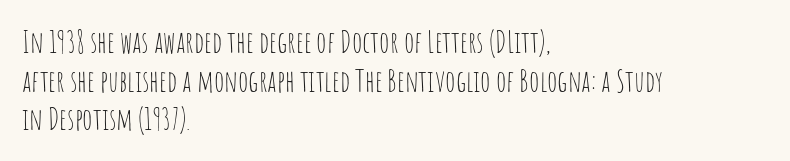
The image shows 30 px thin, condensed sans-serif type, upright; set left-aligned, normal line spacing (1.29x), normal letter spacing, not underlined; low stroke contrast and a large x-height.
